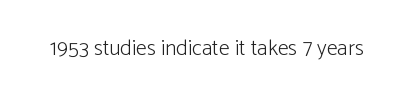
Q: Is the text bold? A: No.
Q: Is the text italic (slanted)? A: No, it is upright.
Q: Is the text underlined? A: No.
Q: Is the spacing between letters normal or unusually wide? A: Normal.
